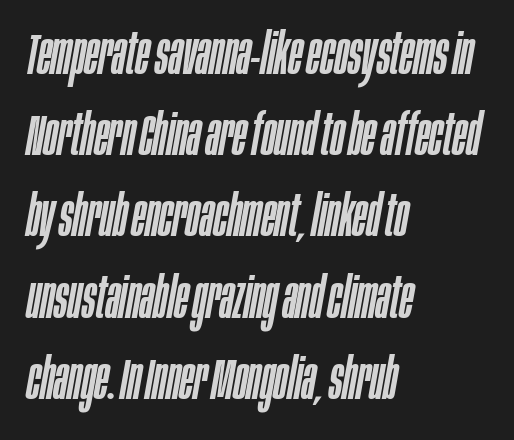
The image shows 58 px condensed type, italic (leaning right); set left-aligned, normal line spacing (1.4x), normal letter spacing, not underlined; low stroke contrast and a large x-height.
